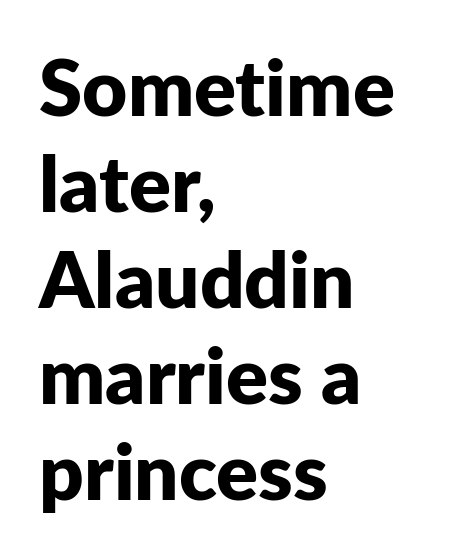
Q: Is the text bold? A: Yes.
Q: Is the text italic (slanted)? A: No, it is upright.
Q: Is the typeface a serif or a sans-serif typeface? A: Sans-serif.
Q: Is the text underlined? A: No.
Q: How is the paragraph aligned? A: Left-aligned.
Q: Is the spacing between letters normal or unusually wide? A: Normal.
Q: Width (condensed, normal, or wide)? A: Normal.
Q: Stroke contrast? A: Low.
Q: x-height? A: Medium.
Q: Monospaced? A: No.
